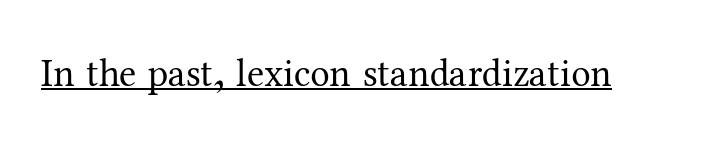
The image shows 39 px regular-weight serif type, upright; set normal letter spacing, underlined; medium stroke contrast and a medium x-height.
